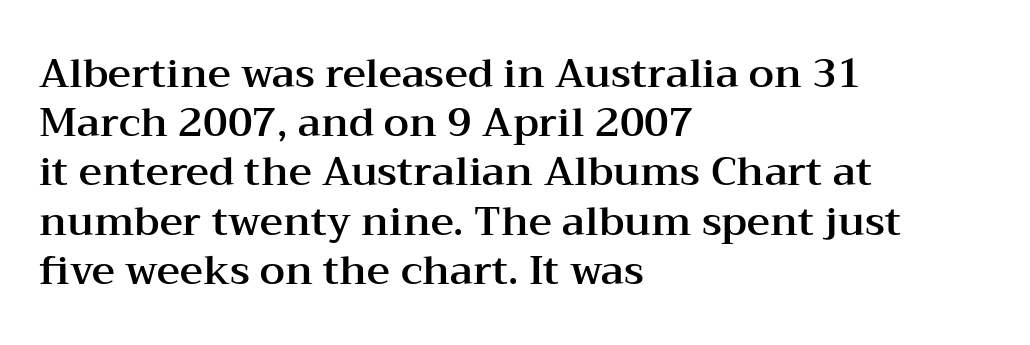
The image shows 40 px wide serif type, upright; set left-aligned, line spacing 1.23x, normal letter spacing, not underlined; medium stroke contrast and a medium x-height.
